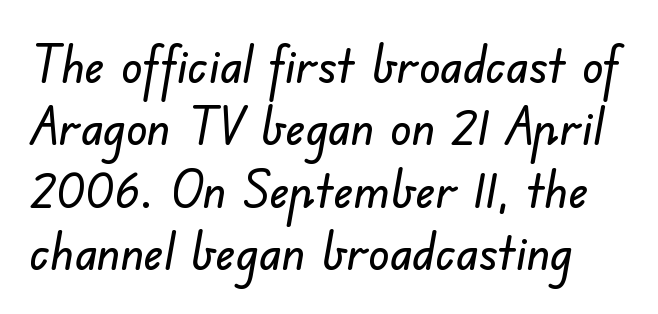
The image shows 52 px sans-serif type; set line spacing 1.2x, normal letter spacing, not underlined; low stroke contrast and a small x-height.
